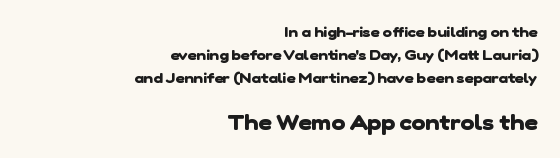
The image shows 21 px bold type; set right-aligned, normal line spacing (1.64x), normal letter spacing, not underlined; the second (bottom) block is 1.5x larger.
